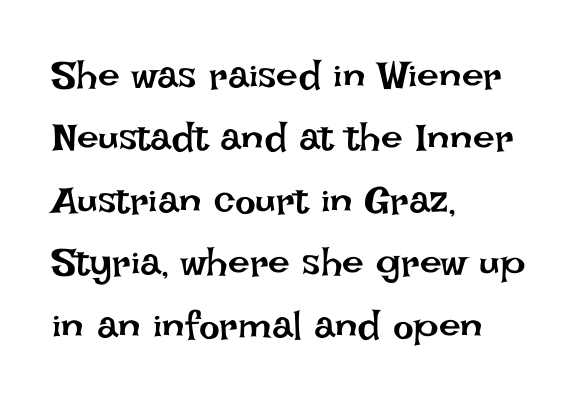
The image shows 39 px regular-weight type, upright; set left-aligned, normal line spacing (1.6x), normal letter spacing, not underlined; low stroke contrast and a large x-height.
